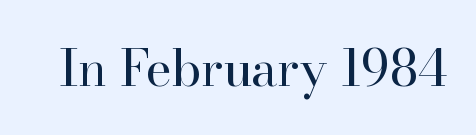
The image shows 50 px regular-weight serif type, upright; set normal letter spacing, not underlined; high stroke contrast and a small x-height.
